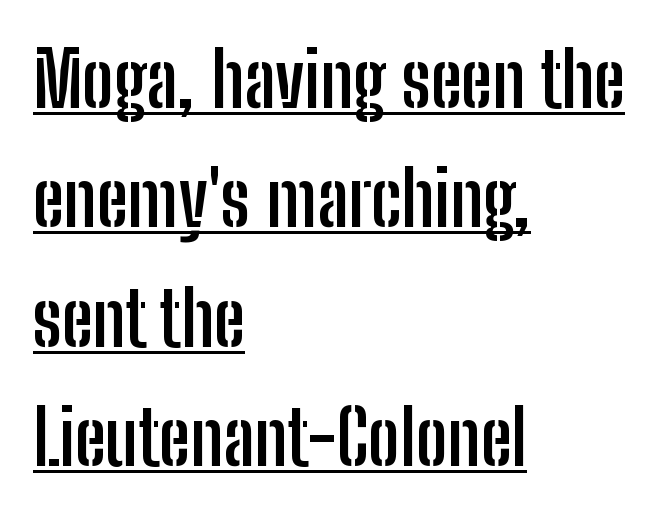
{"serif": "no", "italic": "no", "bold": "yes", "weight": "semibold", "width": "condensed", "stroke_contrast": "low", "x_height": "medium", "monospaced": "no", "underline": "yes", "align": "left", "line_spacing": "normal", "line_spacing_ratio": 1.57, "letter_spacing": "normal", "letter_spacing_em": 0.0, "glyph_px": 76}
